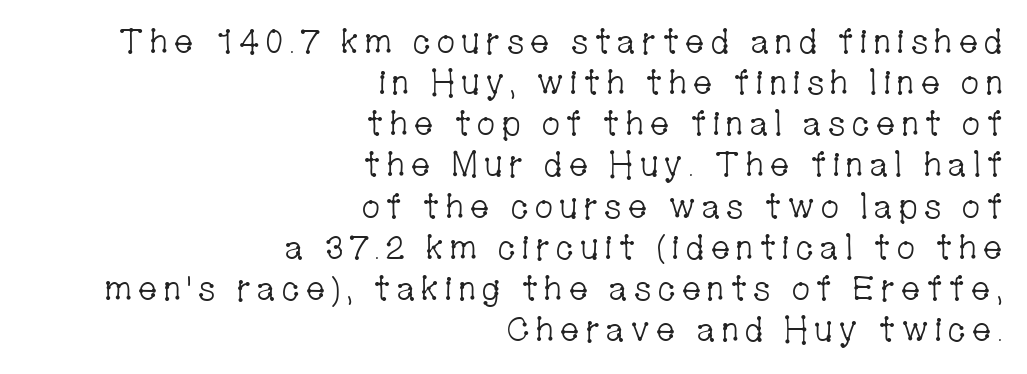
Q: Is the text bold? A: No.
Q: Is the text italic (slanted)? A: No, it is upright.
Q: Is the typeface a serif or a sans-serif typeface? A: Serif.
Q: Is the text underlined? A: No.
Q: How is the paragraph aligned? A: Right-aligned.
Q: Width (condensed, normal, or wide)? A: Condensed.
Q: Stroke contrast? A: Low.
Q: x-height? A: Medium.
Q: Monospaced? A: No.
